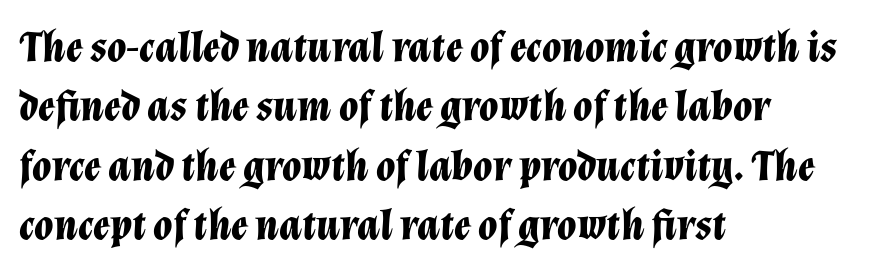
Q: Is the text bold? A: Yes.
Q: Is the text italic (slanted)? A: Yes, it leans right by about 12 degrees.
Q: Is the text underlined? A: No.
Q: How is the paragraph aligned? A: Left-aligned.
Q: Is the spacing between letters normal or unusually wide? A: Normal.
Q: Is the spacing between lines tight, normal or loose? A: Normal.
Q: Width (condensed, normal, or wide)? A: Normal.
Q: Stroke contrast? A: Low.
Q: x-height? A: Medium.
Q: Monospaced? A: No.
